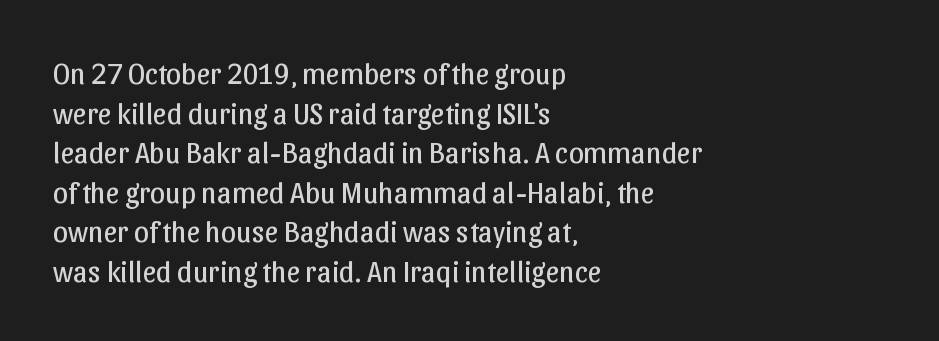
Each letter keeps its own natural width here, so spacing adapts to shape. Line beginnings align vertically; line endings do not. The characters display no serif detailing; their extremities are plain. The designer left line spacing at the default. Honestly, there is no underline to notice here at all.
